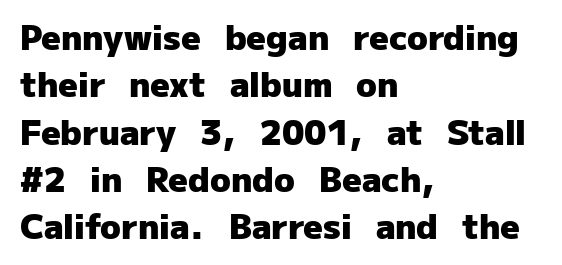
{"serif": "no", "italic": "no", "bold": "yes", "weight": "heavy", "width": "normal", "stroke_contrast": "low", "x_height": "medium", "monospaced": "no", "underline": "no", "align": "left", "line_spacing": "normal", "line_spacing_ratio": 1.39, "letter_spacing": "normal", "letter_spacing_em": 0.0, "glyph_px": 34}
